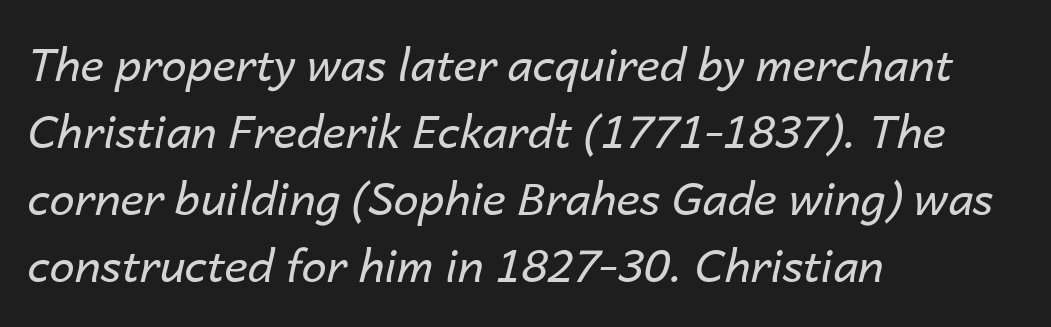
Q: Is the text bold? A: No.
Q: Is the text italic (slanted)? A: Yes, it leans right by about 14 degrees.
Q: Is the text underlined? A: No.
Q: How is the paragraph aligned? A: Left-aligned.
Q: Is the spacing between letters normal or unusually wide? A: Normal.
Q: Is the spacing between lines tight, normal or loose? A: Normal.
Q: Width (condensed, normal, or wide)? A: Normal.
Q: Stroke contrast? A: Low.
Q: x-height? A: Medium.
Q: Monospaced? A: No.
